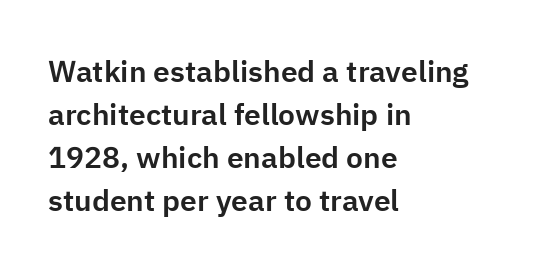
{"serif": "no", "italic": "no", "width": "normal", "stroke_contrast": "low", "x_height": "medium", "monospaced": "no", "underline": "no", "align": "left", "line_spacing": "normal", "line_spacing_ratio": 1.43, "letter_spacing": "normal", "letter_spacing_em": 0.0, "glyph_px": 30}
